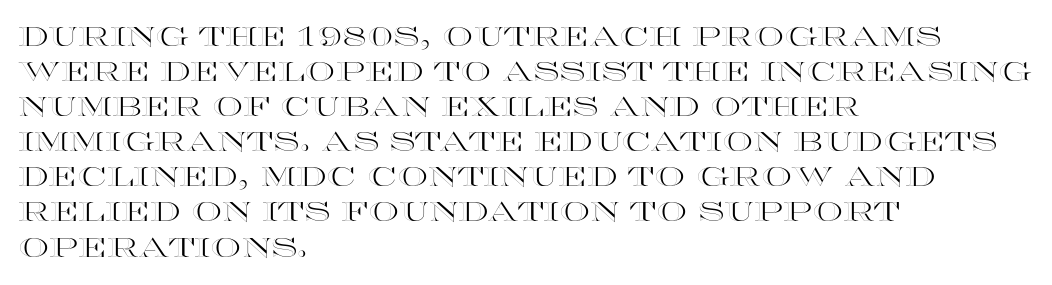
{"italic": "no", "underline": "no", "align": "left", "line_spacing": "normal", "line_spacing_ratio": 1.3, "letter_spacing": "normal", "letter_spacing_em": 0.0, "glyph_px": 27}
